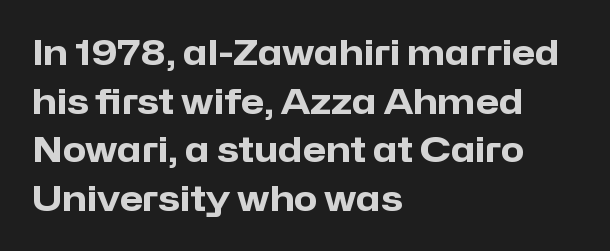
Typeset ragged right — the left edge is the straight one. Rule under the text: the space is simply empty. Nothing sits at the stroke ends, so this counts as sans-serif. A typesetter would call this proportional, since set widths differ per character. Italic: no, the glyphs are upright roman.
